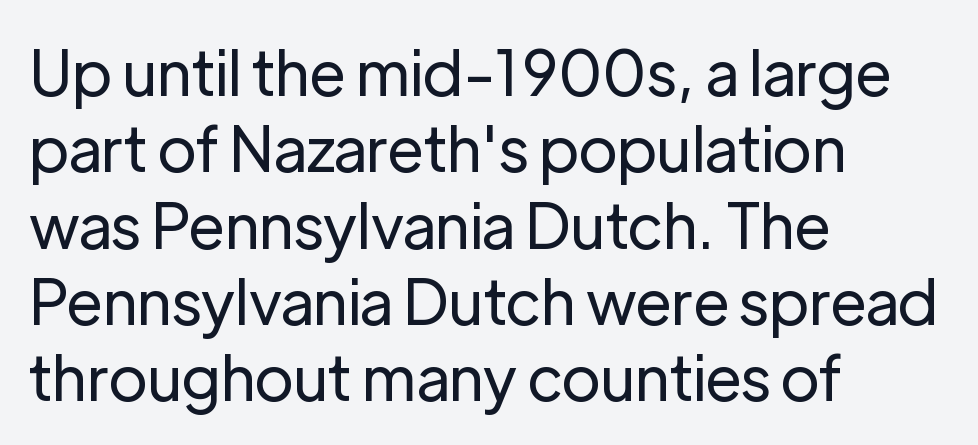
{"serif": "no", "italic": "no", "bold": "no", "weight": "regular", "width": "normal", "stroke_contrast": "low", "x_height": "medium", "monospaced": "no", "underline": "no", "align": "left", "line_spacing_ratio": 1.23, "letter_spacing": "normal", "letter_spacing_em": 0.0, "glyph_px": 62}
